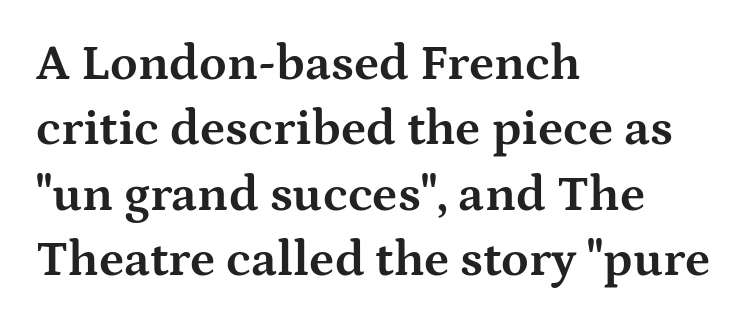
Q: Is the text bold? A: Yes.
Q: Is the text italic (slanted)? A: No, it is upright.
Q: Is the typeface a serif or a sans-serif typeface? A: Serif.
Q: Is the text underlined? A: No.
Q: How is the paragraph aligned? A: Left-aligned.
Q: Is the spacing between letters normal or unusually wide? A: Normal.
Q: Is the spacing between lines tight, normal or loose? A: Normal.
Q: Width (condensed, normal, or wide)? A: Wide.
Q: Stroke contrast? A: Medium.
Q: x-height? A: Medium.
Q: Monospaced? A: No.
